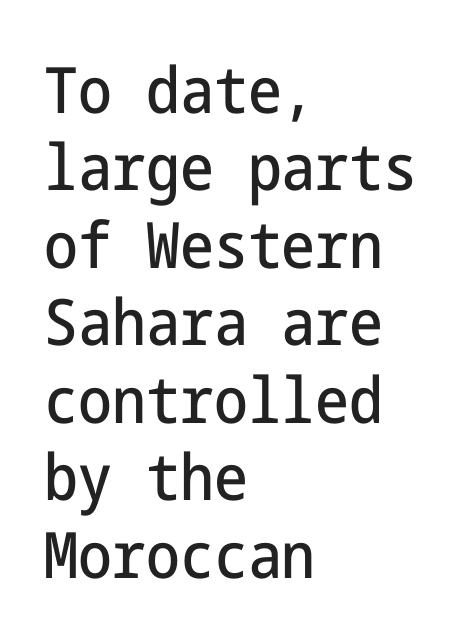
{"serif": "no", "italic": "no", "width": "condensed", "stroke_contrast": "low", "x_height": "medium", "underline": "no", "align": "left", "line_spacing_ratio": 1.21, "letter_spacing": "normal", "letter_spacing_em": 0.0, "glyph_px": 64}
